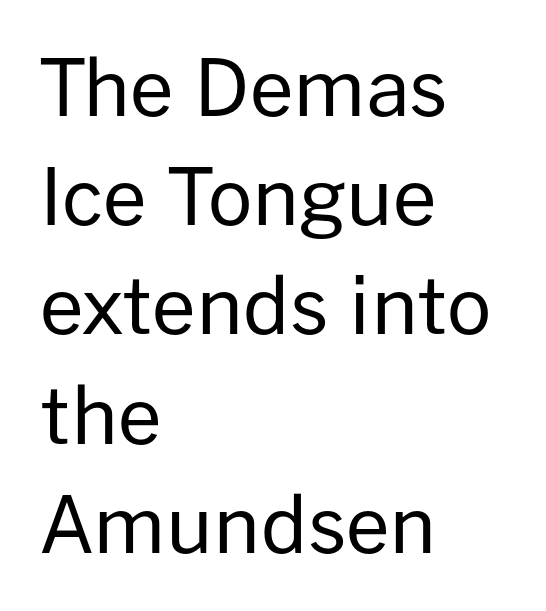
The image shows 78 px regular-weight sans-serif type, upright; set left-aligned, normal line spacing (1.4x), normal letter spacing, not underlined; low stroke contrast and a medium x-height.
